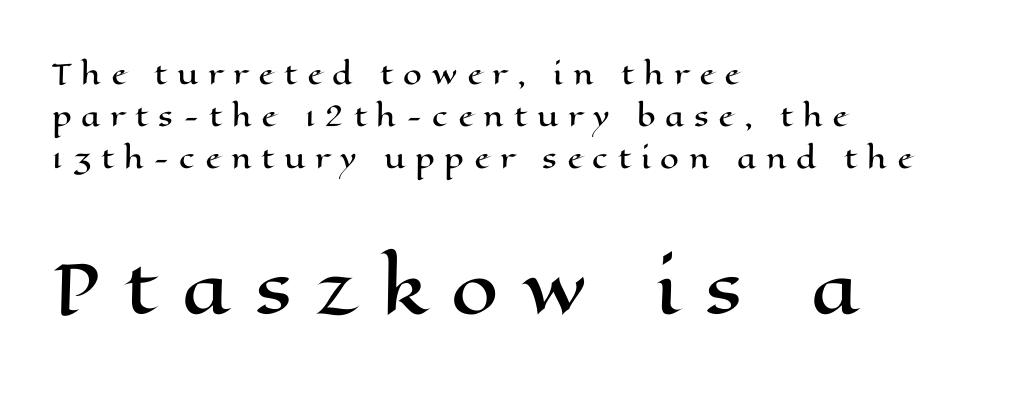
The image shows 68 px wide type, upright; set left-aligned, normal line spacing (1.55x), unusually wide letter spacing (+0.36 em), not underlined; the second (bottom) block is 2.52x larger; high stroke contrast and a medium x-height.
